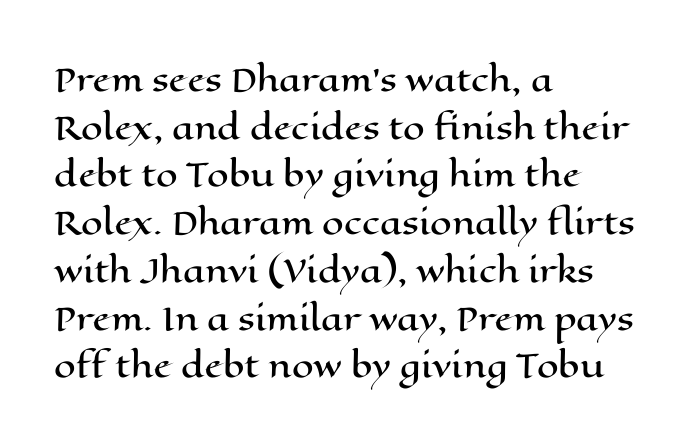
Compared with typical paragraphs, the rows here are spaced about the same. Varying glyph widths throughout — classic text-font behaviour. Does extra space separate the letters? No, they use regular spacing. The typography opts for an upright posture over an oblique one.
